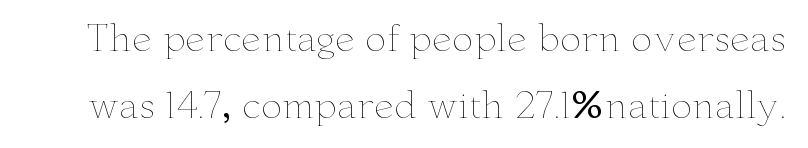
Think of a printed novel: that variable character pitch is what you see here. The strip under each line holds only bare page. Posture: vertical. No letter is thick-stroked: the sample isn't bold. Students, note that the glyphs here touch the page at normal intervals.
